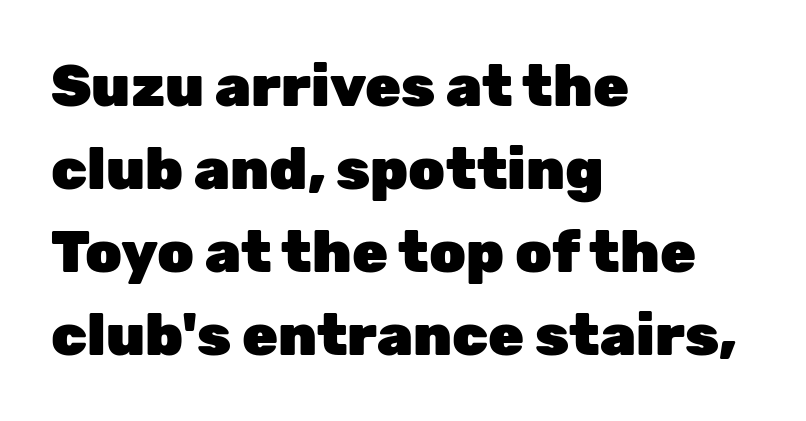
The image shows 58 px heavy sans-serif type, upright; set left-aligned, normal line spacing (1.43x), normal letter spacing, not underlined; low stroke contrast and a medium x-height.
